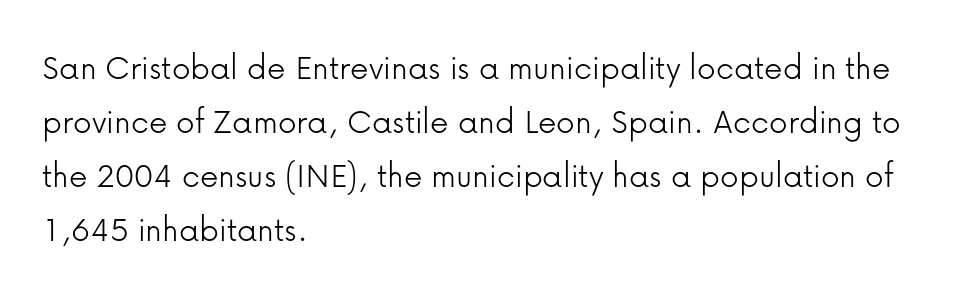
The image shows 37 px light sans-serif type, upright; set left-aligned, normal line spacing (1.46x), normal letter spacing, not underlined; low stroke contrast and a medium x-height.
